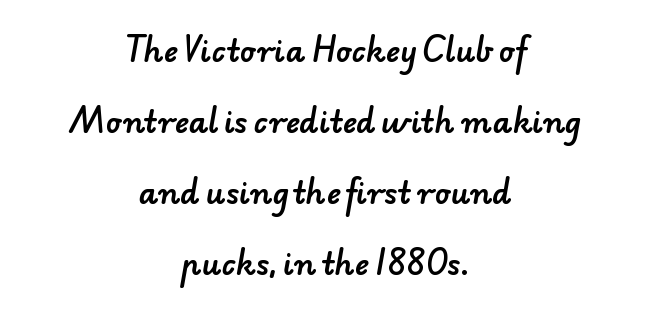
Q: Is the typeface a serif or a sans-serif typeface? A: Sans-serif.
Q: Is the text underlined? A: No.
Q: How is the paragraph aligned? A: Centered.
Q: Is the spacing between letters normal or unusually wide? A: Normal.
Q: Is the spacing between lines tight, normal or loose? A: Loose.
Q: Width (condensed, normal, or wide)? A: Normal.
Q: Stroke contrast? A: Low.
Q: x-height? A: Small.
Q: Monospaced? A: No.
